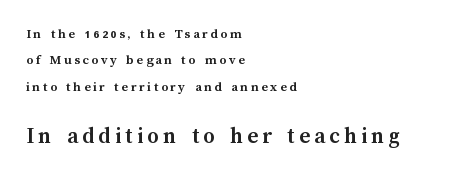
{"italic": "no", "bold": "yes", "underline": "no", "align": "left", "line_spacing_ratio": 1.89, "larger_block": "second", "size_ratio": 1.64, "glyph_px": 23}
